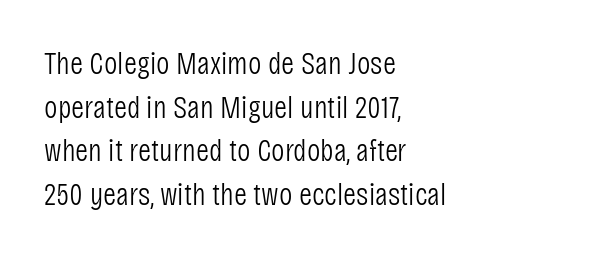
Leftover space on each line is placed entirely after the last word. The font family rendered here belongs to the sans-serif group. Varying glyph widths throughout — classic text-font behaviour. This reads as an unemphasized weight, regular at the heaviest.
